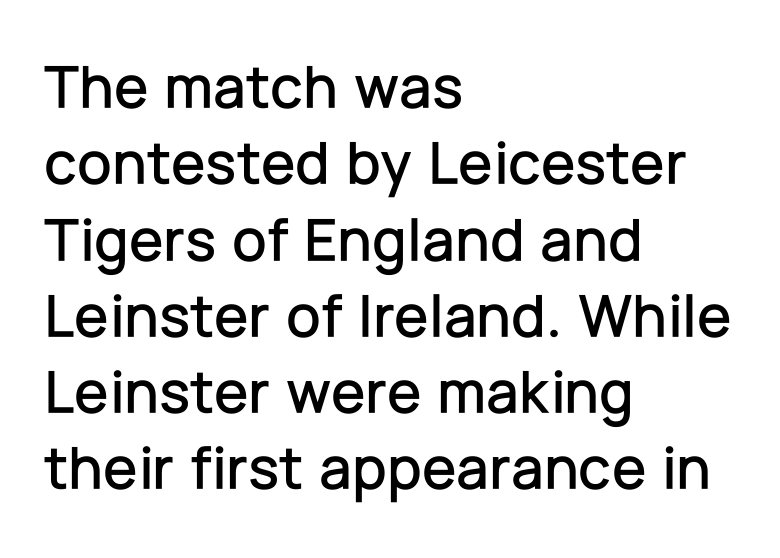
The image shows 62 px sans-serif type, upright; set left-aligned, line spacing 1.23x, normal letter spacing, not underlined; low stroke contrast and a medium x-height.
